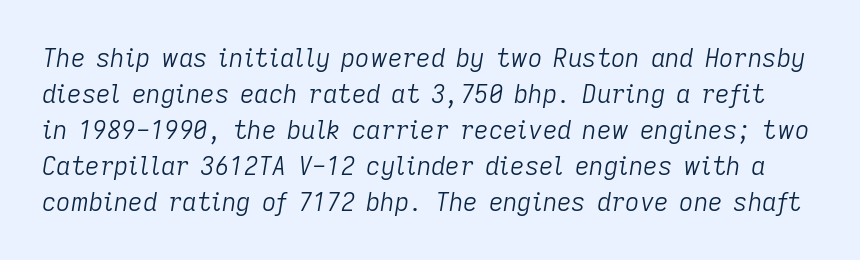
The letterforms sit at book weight or below. Interline gaps are of average width in this sample. Students, note that the glyphs here touch the page at normal intervals. Quick note: italic. The gap between lines stays unmarked.
